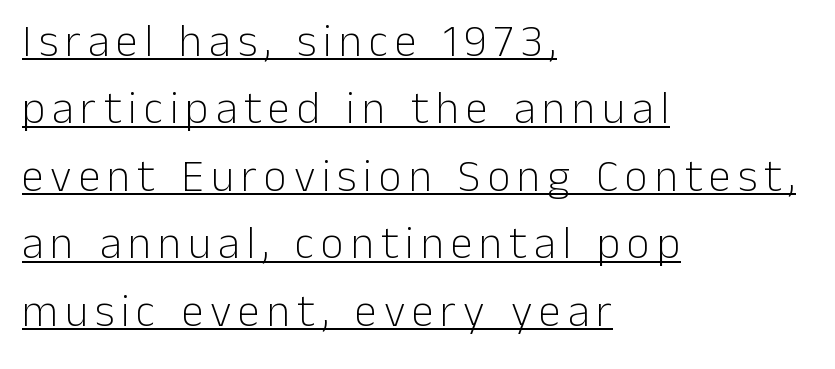
{"serif": "no", "italic": "no", "bold": "no", "weight": "light", "width": "normal", "stroke_contrast": "low", "x_height": "medium", "monospaced": "no", "underline": "yes", "align": "left", "line_spacing": "normal", "line_spacing_ratio": 1.5, "glyph_px": 45}
